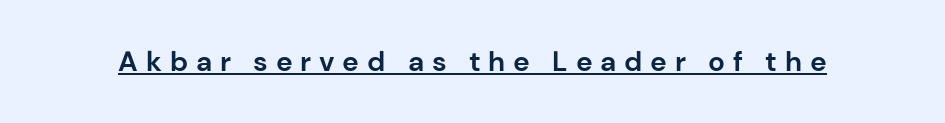
Notice how thick the strokes are: this is what a full bold looks like. This is underlined copy, the kind a proofreader might mark for attention. Character widths vary here, with narrow letters taking less room than wide ones. A sans-serif font was chosen for this passage. Tracking value appears strongly positive — letters spread wide.
